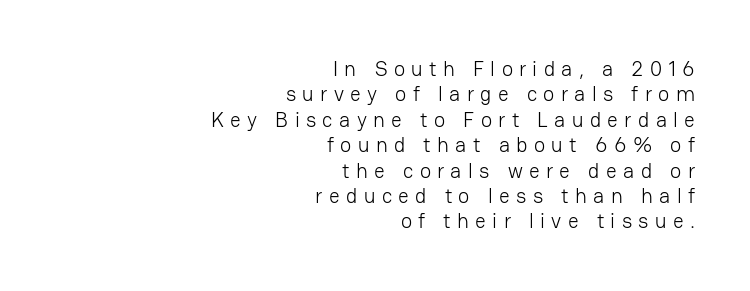
{"italic": "no", "bold": "no", "underline": "no", "align": "right", "line_spacing_ratio": 1.21, "letter_spacing": "wide", "letter_spacing_em": 0.3, "glyph_px": 21}
